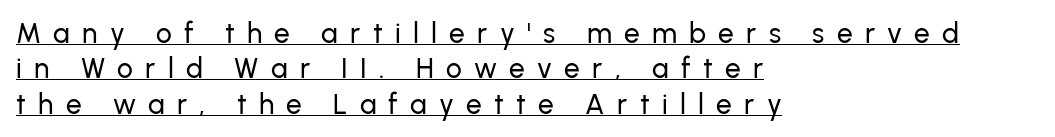
The image shows 28 px sans-serif type, upright; set left-aligned, normal line spacing (1.26x), unusually wide letter spacing (+0.44 em), underlined; low stroke contrast and a medium x-height.
